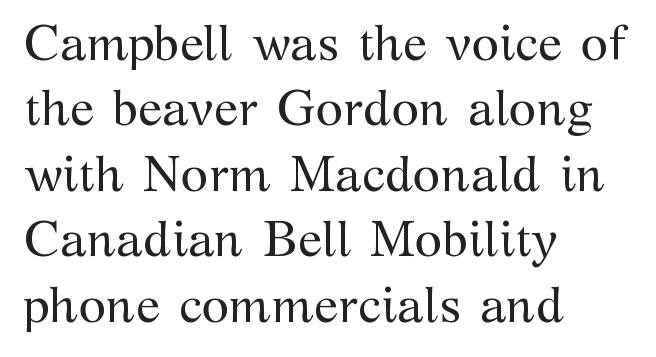
Q: Is the text bold? A: No.
Q: Is the text italic (slanted)? A: No, it is upright.
Q: Is the typeface a serif or a sans-serif typeface? A: Serif.
Q: Is the text underlined? A: No.
Q: How is the paragraph aligned? A: Left-aligned.
Q: Is the spacing between letters normal or unusually wide? A: Normal.
Q: Is the spacing between lines tight, normal or loose? A: Normal.
Q: Width (condensed, normal, or wide)? A: Normal.
Q: Stroke contrast? A: Medium.
Q: x-height? A: Medium.
Q: Monospaced? A: No.
